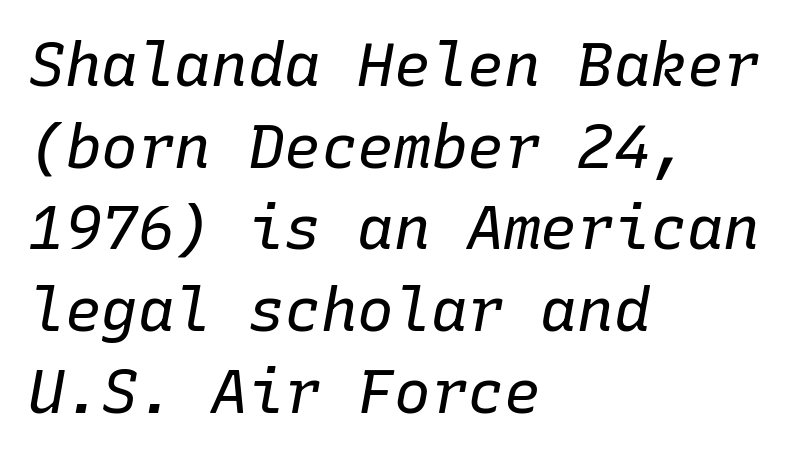
Short and long lines alike share a common starting point at left. Compared with ordinary roman type, these characters are visibly tilted. The letters march in equal steps, a hallmark of fixed-pitch type. Does the leading feel generous? No, just average.
